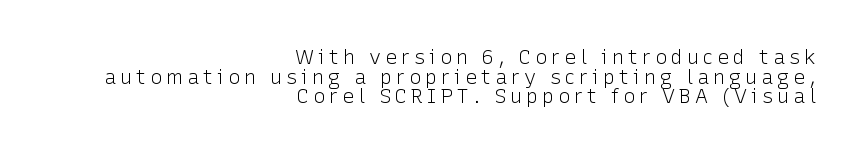
Q: Is the text bold? A: No.
Q: Is the text italic (slanted)? A: No, it is upright.
Q: Is the text underlined? A: No.
Q: How is the paragraph aligned? A: Right-aligned.
Q: Is the spacing between letters normal or unusually wide? A: Unusually wide.
Q: Is the spacing between lines tight, normal or loose? A: Tight.
